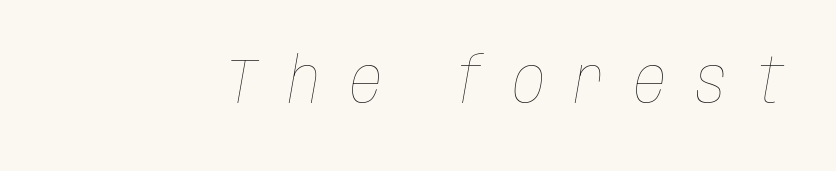
Q: Is the text bold? A: No.
Q: Is the text italic (slanted)? A: Yes, it leans right by about 10 degrees.
Q: Is the text underlined? A: No.
Q: Is the spacing between letters normal or unusually wide? A: Unusually wide.
Q: Width (condensed, normal, or wide)? A: Condensed.
Q: Stroke contrast? A: Low.
Q: x-height? A: Large.
Q: Monospaced? A: No.
